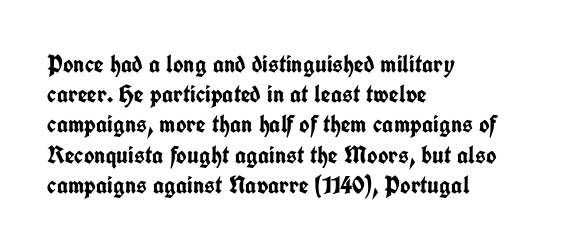
The passage shown is emphatically bold. The space directly below the letters is spotless. Tracking here is standard; glyphs follow each other at the usual distance. Where is the straight margin? On the left.
